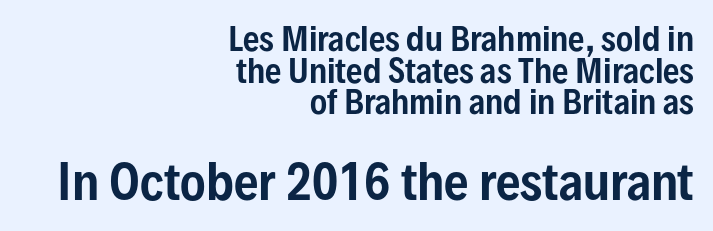
Q: Is the text italic (slanted)? A: No, it is upright.
Q: Is the typeface a serif or a sans-serif typeface? A: Sans-serif.
Q: Is the text underlined? A: No.
Q: How is the paragraph aligned? A: Right-aligned.
Q: Is the spacing between letters normal or unusually wide? A: Normal.
Q: Is the spacing between lines tight, normal or loose? A: Tight.
Q: Which block of text is set in a larger size, the first (top) or the second (bottom)? A: The second (bottom) one.
Q: Width (condensed, normal, or wide)? A: Condensed.
Q: Stroke contrast? A: Low.
Q: x-height? A: Medium.
Q: Monospaced? A: No.
